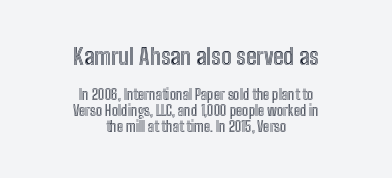
{"italic": "no", "underline": "no", "align": "center", "line_spacing": "tight", "line_spacing_ratio": 1.13, "letter_spacing": "normal", "letter_spacing_em": 0.0, "larger_block": "first", "size_ratio": 1.64, "glyph_px": 23}
